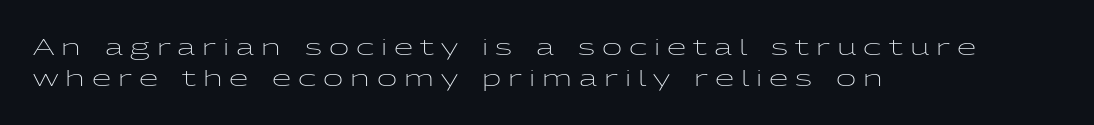
Students, observe: this is what conventionally led text looks like. Descender tails drop into unmarked territory. A quiet, ordinary-to-light weight characterises the typeface. Short and long lines alike share a common starting point at left. What stands out about the letter spacing? Its width — letters are far apart. Tall strokes in this sample are plumb rather than angled.
